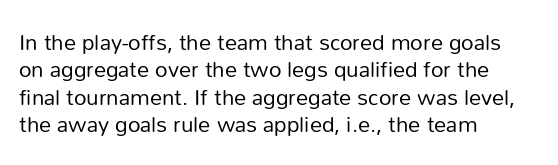
Rendered with straight, roman letterforms. Weight: not bold — regular or lighter. Words appear dense and cohesive because spacing is normal. Horizontal alignment here is leftward, the default for most running prose. A clean baseline with only descenders dipping below it.
